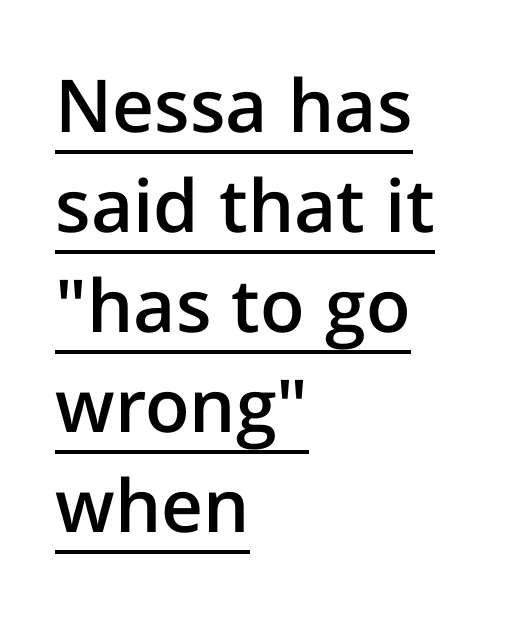
This is sans-serif lettering, the kind often seen on screens and signage. I'd describe the lettering as semibold — firm but not a full bold. Which margin do the lines hug? The left one — the right edge is uneven. Vertical spacing — default.
